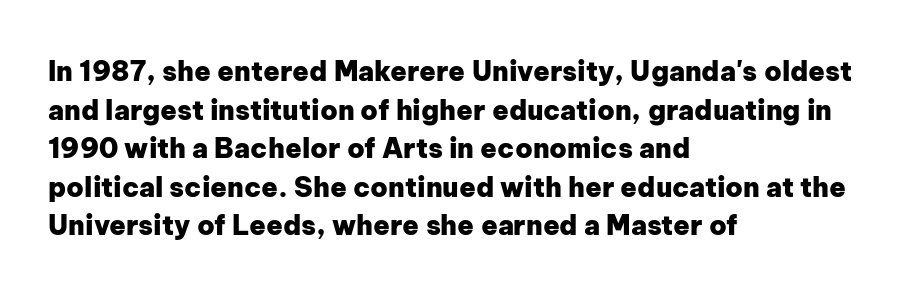
The glyphs are unaccompanied by any horizontal stroke below them. Alignment: flush left. Its strokes are broad and dark, the hallmark of bold type. Designer's note — italics off, roman on.
